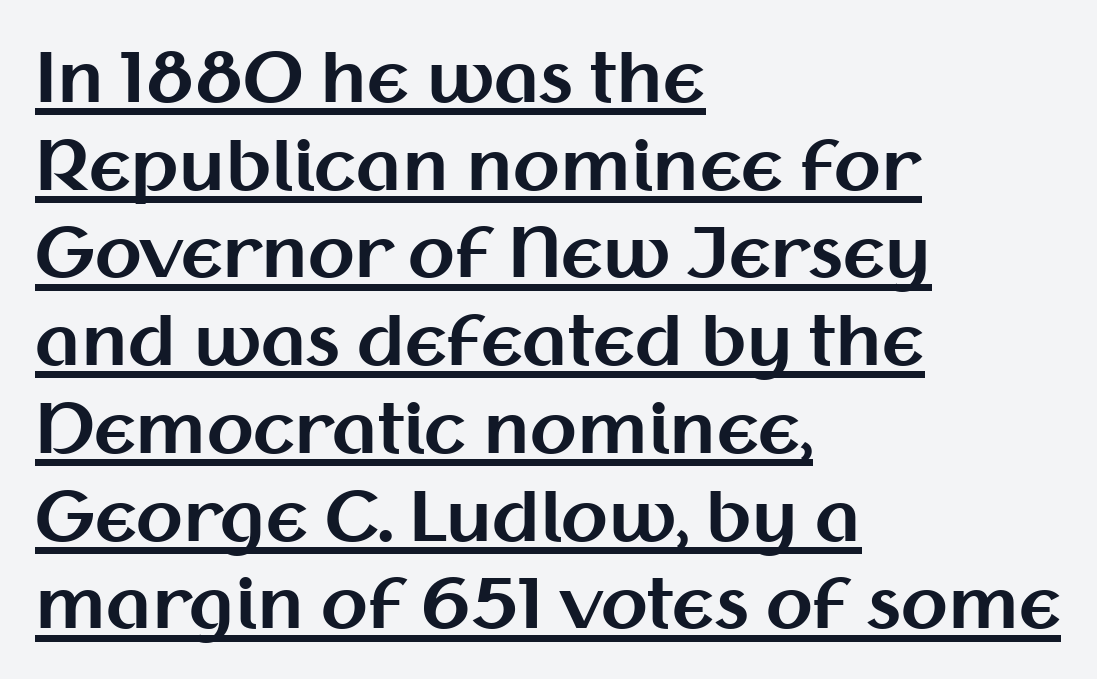
The image shows 68 px bold sans-serif type, upright; set left-aligned, normal line spacing (1.29x), normal letter spacing, underlined; medium stroke contrast and a medium x-height.
